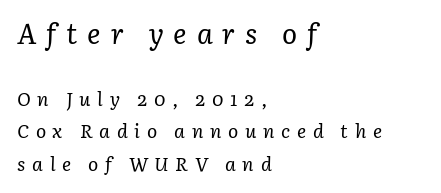
{"serif": "yes", "italic": "yes", "lean": "right", "slant_degrees": 3, "bold": "no", "weight": "regular", "width": "normal", "stroke_contrast": "low", "x_height": "medium", "monospaced": "no", "underline": "no", "align": "left", "line_spacing": "normal", "line_spacing_ratio": 1.7, "letter_spacing": "wide", "letter_spacing_em": 0.35, "larger_block": "first", "size_ratio": 1.47, "glyph_px": 28}
